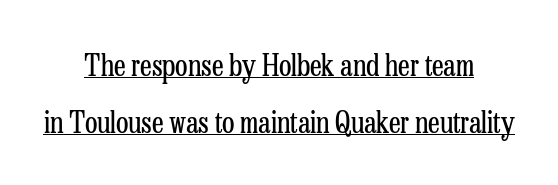
The cut favours lightness, reaching ordinary text weight at its darkest. Is there any slant? The stems are plumb. The rendering uses natural spacing where letterforms have individual widths. Neither beginnings nor endings align; midpoints do. In terms of leading, this rendering errs on the spacious side. This is underlined copy, the kind a proofreader might mark for attention.
